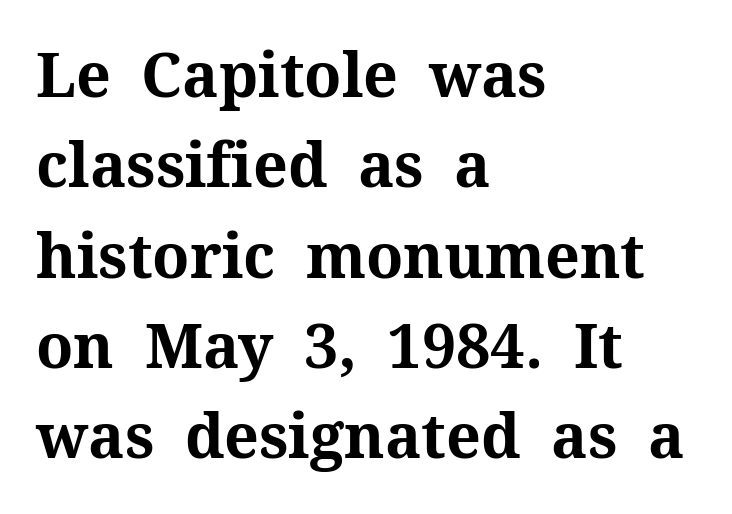
Heavy, bold letterforms. Descender tails drop into unmarked territory. A typesetter would label this face a serif. The rendering anchors every line to the left-hand side. The line texture is even and compact thanks to regular tracking. The letters stand straight up with perfectly vertical stems.
